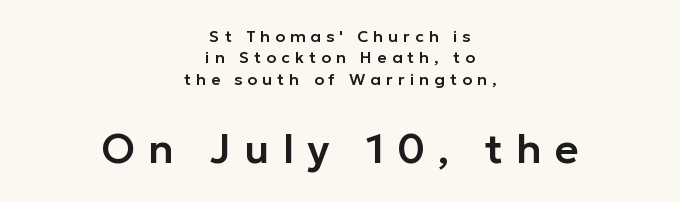
The image shows 41 px sans-serif type, upright; set centered, normal line spacing (1.34x), unusually wide letter spacing (+0.32 em), not underlined; the second (bottom) block is 2.56x larger; low stroke contrast and a medium x-height.
